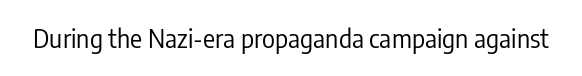
The rendering keeps characters at their native spacing. The font sits on the lighter half of the weight spectrum, regular included. Quick note: underline off. Is there any slant? The stems are plumb.
